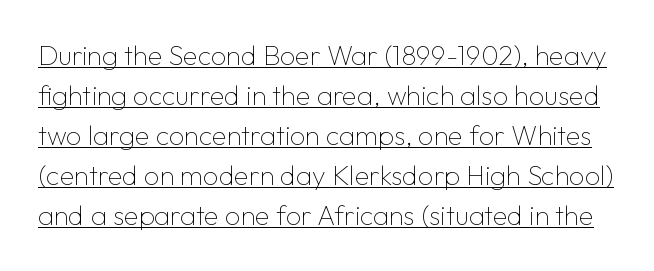
{"italic": "no", "bold": "no", "underline": "yes", "line_spacing": "normal", "line_spacing_ratio": 1.48, "letter_spacing": "normal", "letter_spacing_em": 0.0, "glyph_px": 27}
